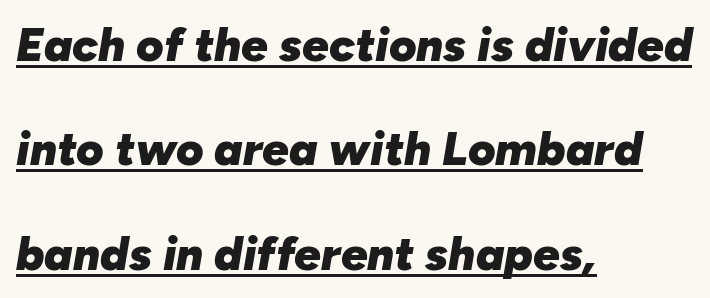
Q: Is the text bold? A: Yes.
Q: Is the text italic (slanted)? A: Yes, it leans right by about 10 degrees.
Q: Is the text underlined? A: Yes.
Q: How is the paragraph aligned? A: Left-aligned.
Q: Is the spacing between letters normal or unusually wide? A: Normal.
Q: Is the spacing between lines tight, normal or loose? A: Loose.
Q: Width (condensed, normal, or wide)? A: Normal.
Q: Stroke contrast? A: Low.
Q: x-height? A: Medium.
Q: Monospaced? A: No.
